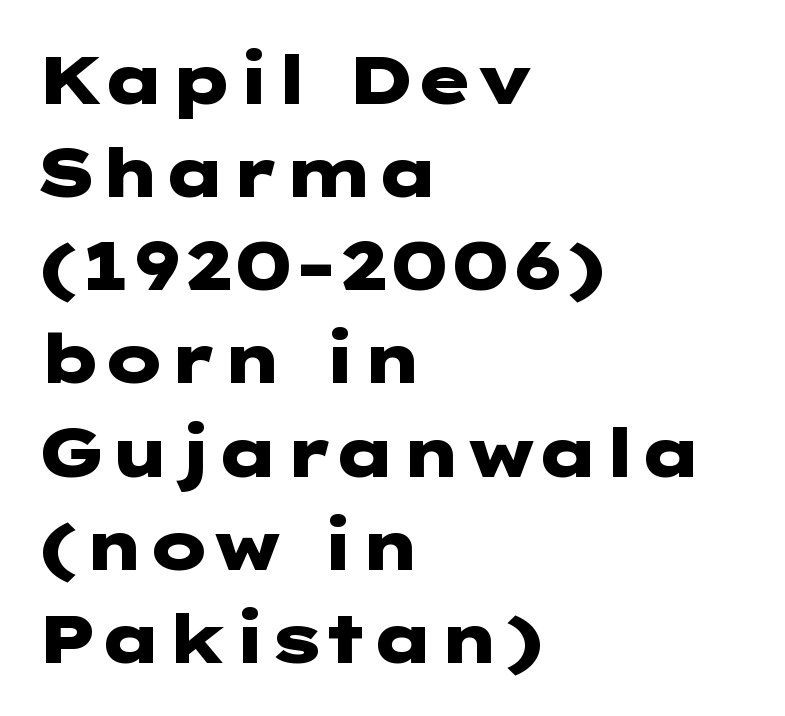
The image shows 68 px heavy, wide sans-serif type, upright; set left-aligned, normal line spacing (1.37x), normal letter spacing, not underlined; low stroke contrast and a medium x-height.
